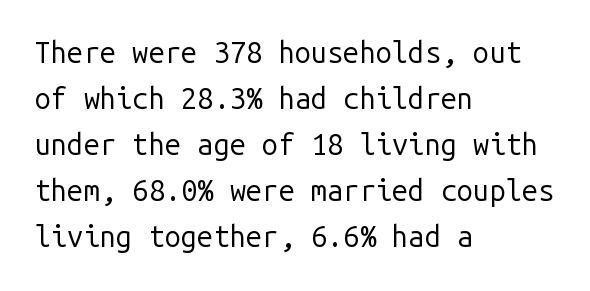
{"serif": "no", "italic": "no", "bold": "no", "weight": "regular", "width": "normal", "stroke_contrast": "low", "x_height": "medium", "monospaced": "yes", "underline": "no", "align": "left", "line_spacing": "normal", "line_spacing_ratio": 1.59, "letter_spacing": "normal", "letter_spacing_em": 0.0, "glyph_px": 29}
